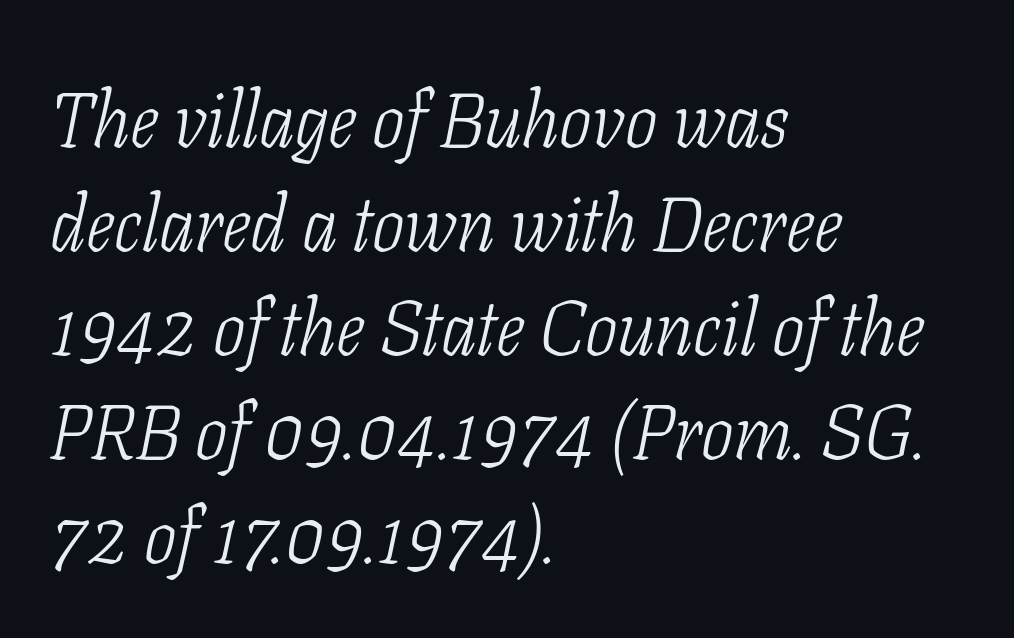
{"serif": "yes", "italic": "yes", "lean": "right", "slant_degrees": 11, "bold": "no", "weight": "light", "width": "condensed", "stroke_contrast": "low", "x_height": "medium", "monospaced": "no", "underline": "no", "align": "left", "line_spacing": "normal", "line_spacing_ratio": 1.35, "letter_spacing": "normal", "letter_spacing_em": 0.0, "glyph_px": 77}
